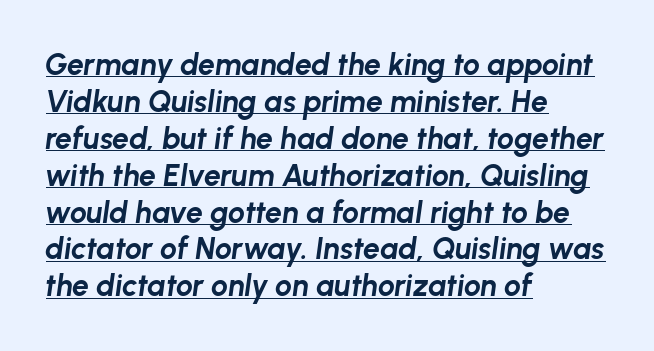
{"italic": "yes", "lean": "right", "slant_degrees": 8, "bold": "yes", "weight": "bold", "width": "normal", "stroke_contrast": "low", "x_height": "medium", "monospaced": "no", "underline": "yes", "align": "left", "line_spacing_ratio": 1.23, "letter_spacing": "normal", "letter_spacing_em": 0.0, "glyph_px": 30}
